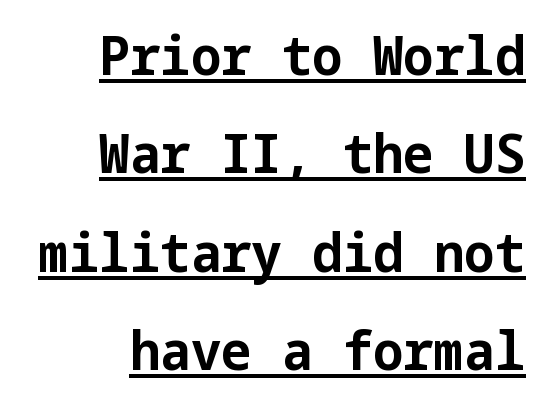
Q: Is the text bold? A: Yes.
Q: Is the text italic (slanted)? A: No, it is upright.
Q: Is the typeface a serif or a sans-serif typeface? A: Sans-serif.
Q: Is the text underlined? A: Yes.
Q: How is the paragraph aligned? A: Right-aligned.
Q: Is the spacing between letters normal or unusually wide? A: Normal.
Q: Width (condensed, normal, or wide)? A: Normal.
Q: Stroke contrast? A: Low.
Q: x-height? A: Medium.
